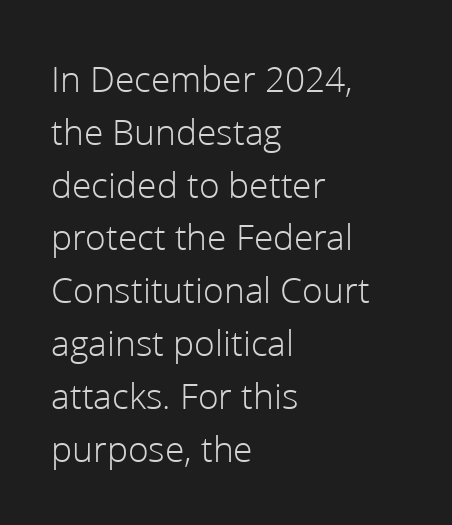
{"serif": "no", "italic": "no", "bold": "no", "weight": "light", "width": "normal", "stroke_contrast": "low", "x_height": "medium", "monospaced": "no", "underline": "no", "align": "left", "line_spacing": "normal", "line_spacing_ratio": 1.39, "letter_spacing": "normal", "letter_spacing_em": 0.0, "glyph_px": 38}
